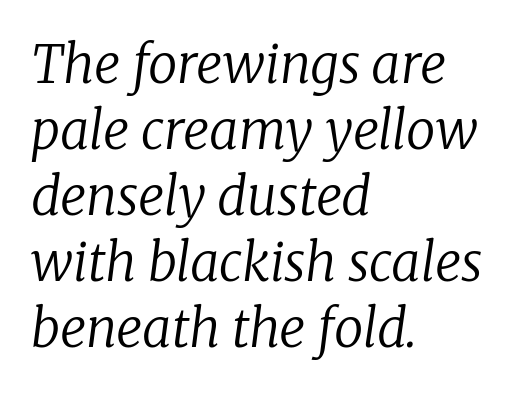
Is this a sans? No — the strokes have serifs. Reading down the column, the eye jumps a familiar distance to each next line. The typeface has the unassuming heft of standard copy or less. Left-aligned paragraph, ragged on the right. Does extra space separate the letters? No, they use regular spacing.
